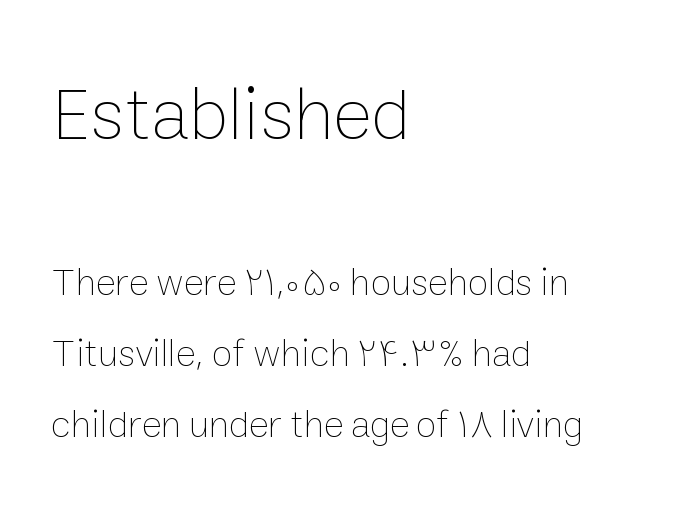
{"italic": "no", "bold": "no", "weight": "thin", "width": "normal", "stroke_contrast": "low", "x_height": "medium", "monospaced": "no", "underline": "no", "align": "left", "line_spacing_ratio": 1.86, "letter_spacing": "normal", "letter_spacing_em": 0.0, "larger_block": "first", "size_ratio": 1.97, "glyph_px": 75}
